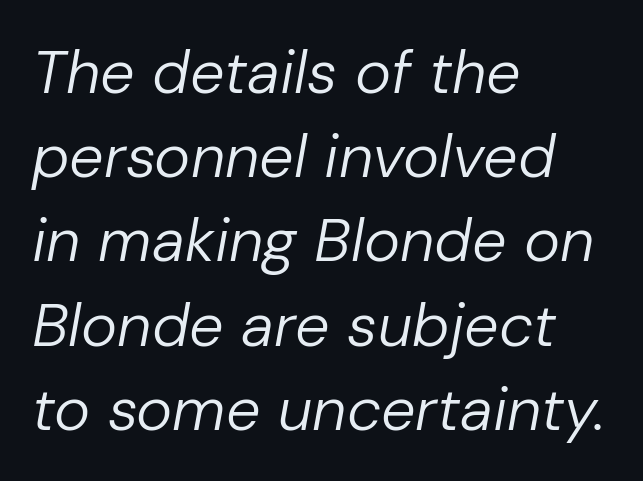
The weight would be labelled regular, book, light, or lighter still. The rendering uses natural spacing where letterforms have individual widths. The area under the type is left untouched. Alignment: flush left.
